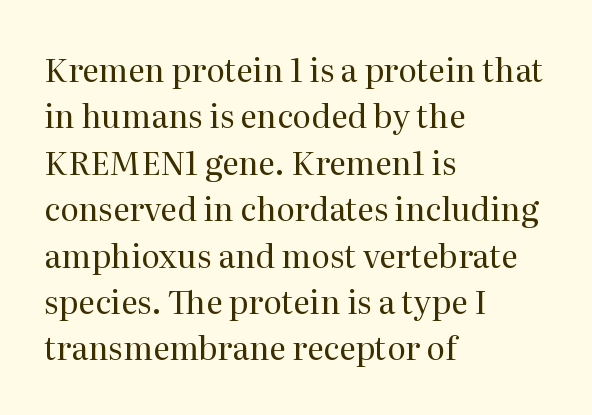
{"serif": "yes", "italic": "no", "bold": "no", "weight": "regular", "width": "normal", "stroke_contrast": "medium", "x_height": "medium", "monospaced": "no", "underline": "no", "align": "left", "line_spacing": "normal", "line_spacing_ratio": 1.45, "letter_spacing": "normal", "letter_spacing_em": 0.0, "glyph_px": 32}
